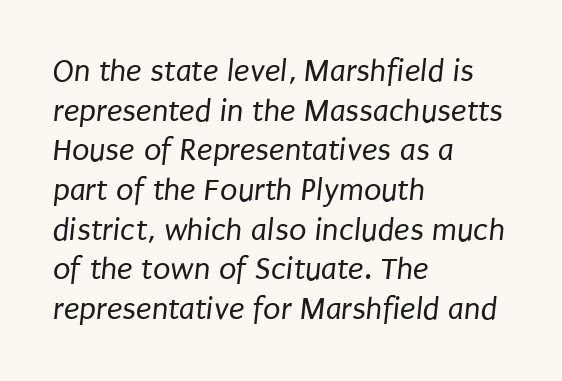
The line texture is even and compact thanks to regular tracking. No heavy texture on the line: the type isn't bold. Examine the stroke ends and you'll find no serifs. Character widths vary here, with narrow letters taking less room than wide ones. Clear beneath every line of the passage. All the whitespace from short lines collects on the right.
